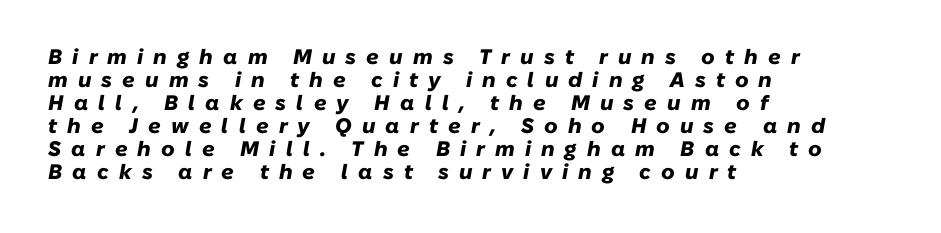
The font's italic variant was chosen for this text. These lines huddle together more closely than default settings would place them. Alignment: flush left. Glyph-to-glyph distance is far greater than everyday printed text. Notice how thick the strokes are: this is what a full bold looks like.
